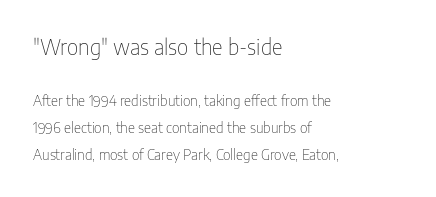
The image shows 21 px text type, upright; set left-aligned, loose line spacing (1.94x), normal letter spacing, not underlined; the first (top) block is 1.5x larger.
